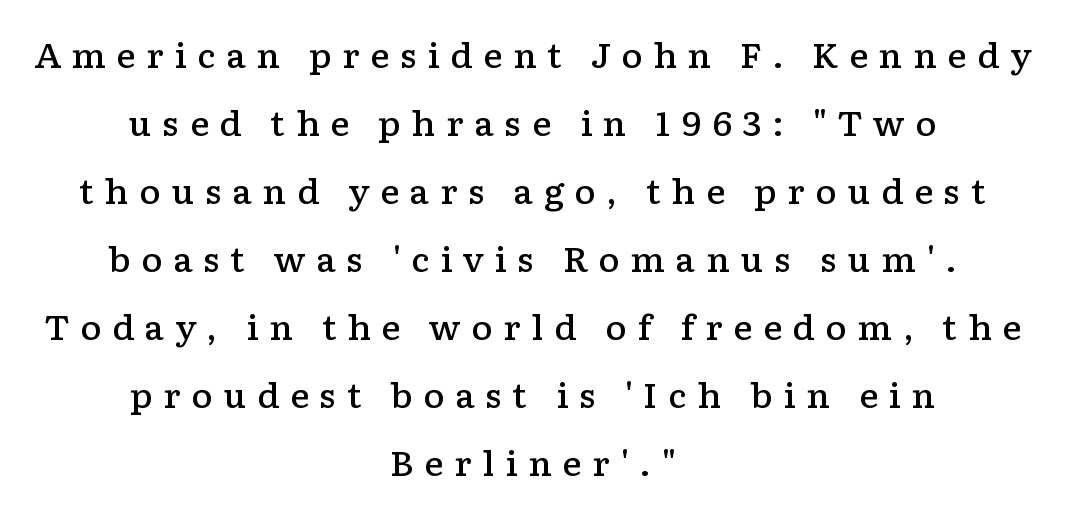
The image shows 33 px semibold, wide serif type, upright; set centered, loose line spacing (2.06x), unusually wide letter spacing (+0.31 em), not underlined; low stroke contrast and a medium x-height.
